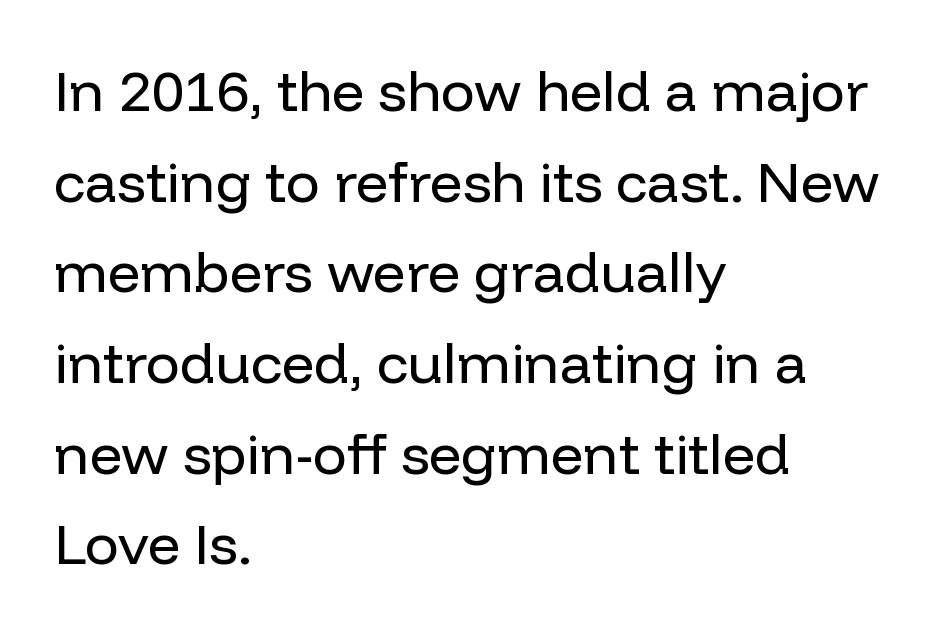
Q: Is the text bold? A: No.
Q: Is the text italic (slanted)? A: No, it is upright.
Q: Is the typeface a serif or a sans-serif typeface? A: Sans-serif.
Q: Is the text underlined? A: No.
Q: How is the paragraph aligned? A: Left-aligned.
Q: Is the spacing between letters normal or unusually wide? A: Normal.
Q: Is the spacing between lines tight, normal or loose? A: Normal.
Q: Width (condensed, normal, or wide)? A: Normal.
Q: Stroke contrast? A: Low.
Q: x-height? A: Medium.
Q: Monospaced? A: No.
